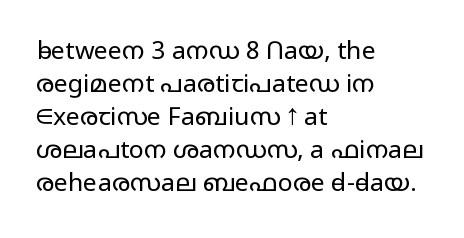
{"italic": "no", "bold": "no", "underline": "no", "align": "left", "line_spacing": "normal", "line_spacing_ratio": 1.32, "letter_spacing": "normal", "letter_spacing_em": 0.0, "glyph_px": 25}
